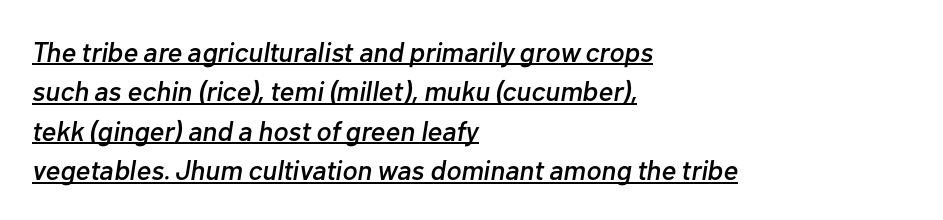
The image shows 28 px text type, italic (leaning right); set left-aligned, normal line spacing (1.41x), normal letter spacing, underlined; low stroke contrast and a medium x-height.
